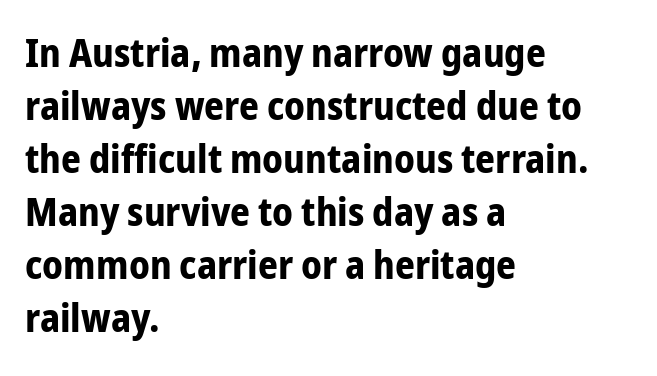
Q: Is the text bold? A: Yes.
Q: Is the text italic (slanted)? A: No, it is upright.
Q: Is the typeface a serif or a sans-serif typeface? A: Sans-serif.
Q: Is the text underlined? A: No.
Q: How is the paragraph aligned? A: Left-aligned.
Q: Is the spacing between letters normal or unusually wide? A: Normal.
Q: Is the spacing between lines tight, normal or loose? A: Normal.
Q: Width (condensed, normal, or wide)? A: Condensed.
Q: Stroke contrast? A: Low.
Q: x-height? A: Medium.
Q: Monospaced? A: No.
